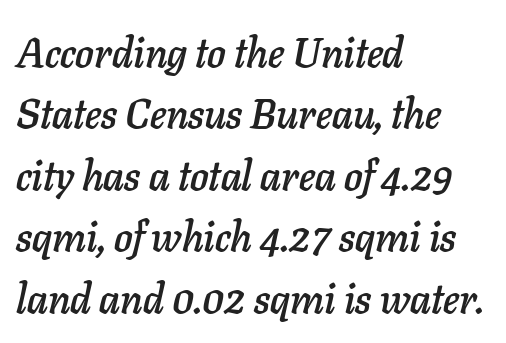
{"italic": "yes", "lean": "right", "slant_degrees": 11, "width": "normal", "stroke_contrast": "low", "x_height": "medium", "monospaced": "no", "underline": "no", "align": "left", "line_spacing": "normal", "line_spacing_ratio": 1.5, "letter_spacing": "normal", "letter_spacing_em": 0.0, "glyph_px": 41}
